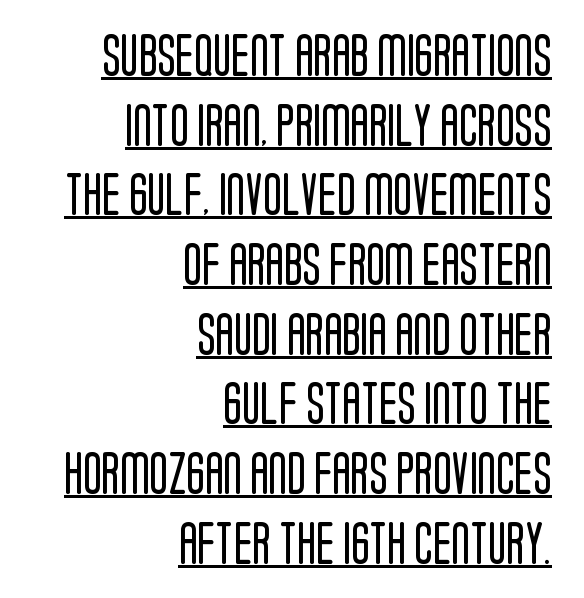
The image shows 43 px regular-weight, condensed sans-serif type, upright; set right-aligned, normal line spacing (1.62x), normal letter spacing, underlined; low stroke contrast and a large x-height.
